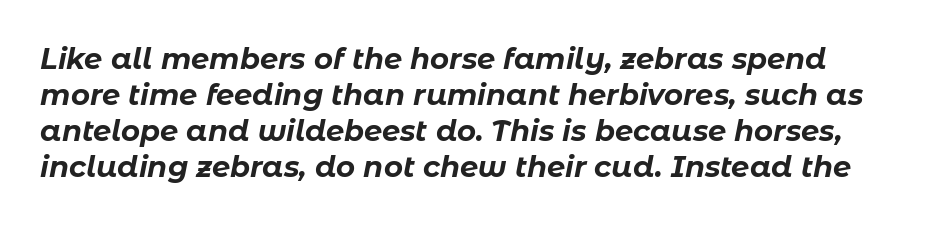
{"italic": "yes", "lean": "right", "slant_degrees": 11, "bold": "yes", "weight": "bold", "width": "normal", "stroke_contrast": "low", "x_height": "medium", "monospaced": "no", "underline": "no", "line_spacing_ratio": 1.24, "letter_spacing": "normal", "letter_spacing_em": 0.0, "glyph_px": 29}
